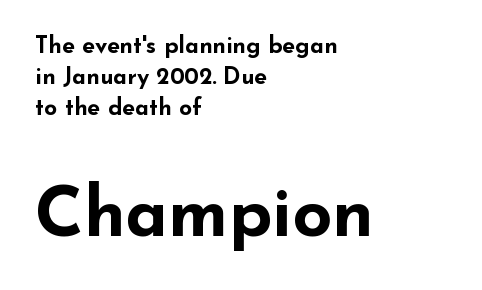
The image shows 70 px bold, wide sans-serif type, upright; set left-aligned, normal line spacing (1.34x), normal letter spacing, not underlined; the second (bottom) block is 3.04x larger; low stroke contrast and a small x-height.
